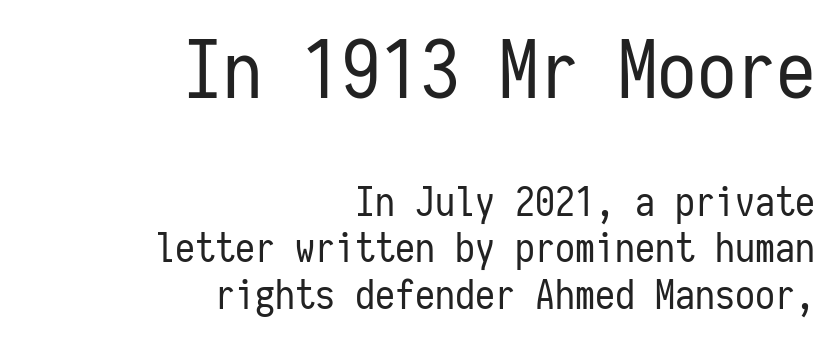
Q: Is the text bold? A: No.
Q: Is the text italic (slanted)? A: No, it is upright.
Q: Is the typeface a serif or a sans-serif typeface? A: Sans-serif.
Q: Is the text underlined? A: No.
Q: How is the paragraph aligned? A: Right-aligned.
Q: Is the spacing between letters normal or unusually wide? A: Normal.
Q: Which block of text is set in a larger size, the first (top) or the second (bottom)? A: The first (top) one.
Q: Width (condensed, normal, or wide)? A: Condensed.
Q: Stroke contrast? A: Low.
Q: x-height? A: Medium.
Q: Monospaced? A: Yes.
